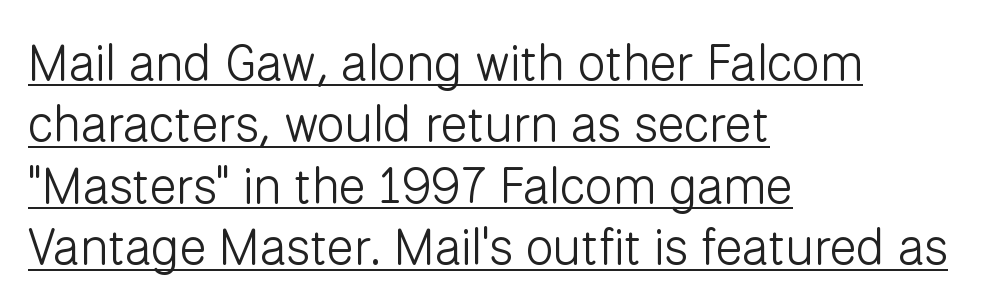
{"serif": "no", "italic": "no", "bold": "no", "weight": "light", "width": "normal", "stroke_contrast": "low", "x_height": "medium", "monospaced": "no", "underline": "yes", "align": "left", "line_spacing_ratio": 1.23, "letter_spacing": "normal", "letter_spacing_em": 0.0, "glyph_px": 50}
